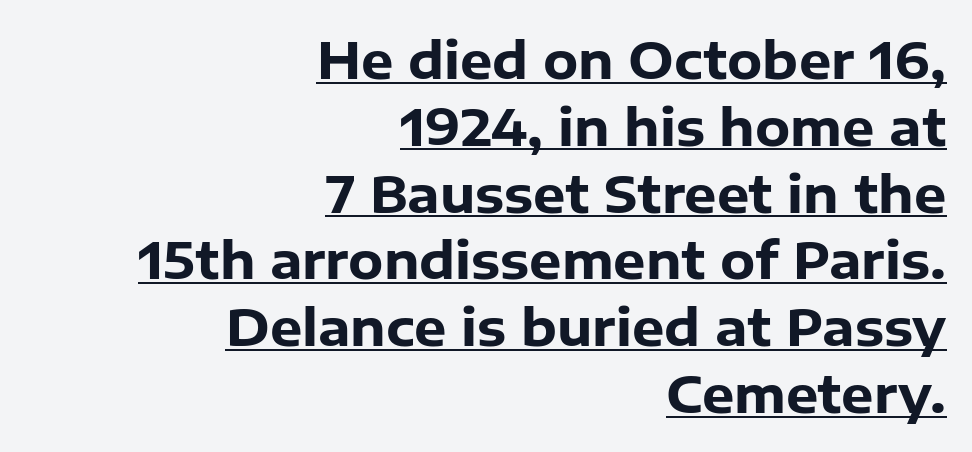
Q: Is the text bold? A: Yes.
Q: Is the text italic (slanted)? A: No, it is upright.
Q: Is the typeface a serif or a sans-serif typeface? A: Sans-serif.
Q: Is the text underlined? A: Yes.
Q: How is the paragraph aligned? A: Right-aligned.
Q: Is the spacing between letters normal or unusually wide? A: Normal.
Q: Is the spacing between lines tight, normal or loose? A: Normal.
Q: Width (condensed, normal, or wide)? A: Normal.
Q: Stroke contrast? A: Low.
Q: x-height? A: Medium.
Q: Monospaced? A: No.
